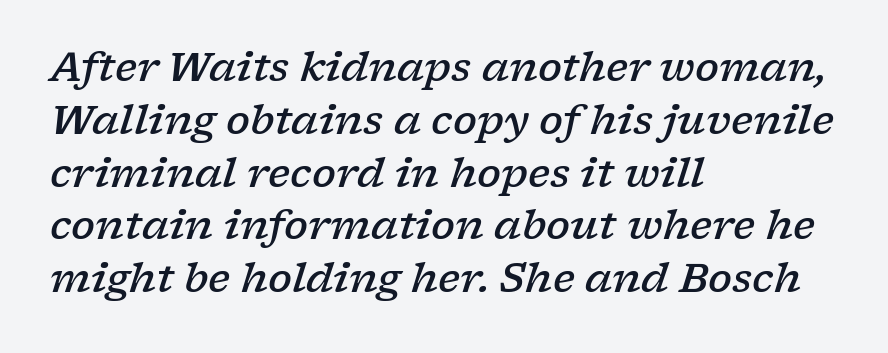
The image shows 40 px semibold, wide serif type, italic (leaning right); set left-aligned, normal line spacing (1.32x), normal letter spacing, not underlined; low stroke contrast and a medium x-height.
